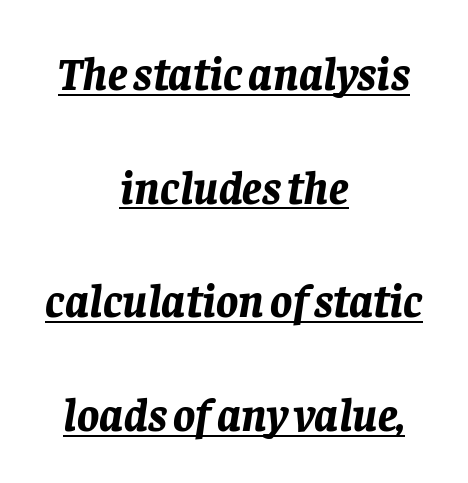
The block of text is sparse from top to bottom, with ample space between rows. This is underlined copy, the kind a proofreader might mark for attention. A centered setting, common on invitations and titles, is used for this passage. As a designer I'd log this as weight 700, bold.
